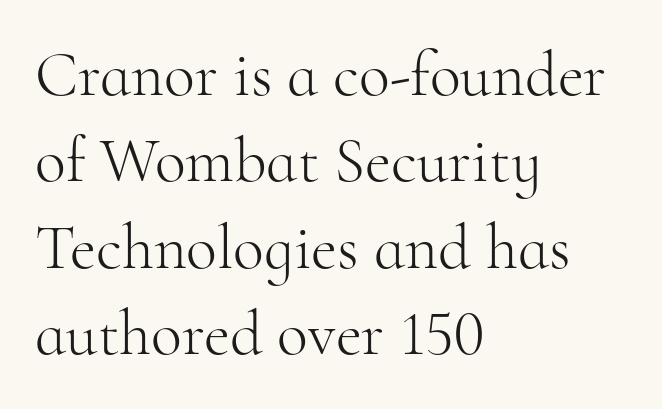
The image shows 64 px light serif type, upright; set left-aligned, normal line spacing (1.35x), normal letter spacing, not underlined; high stroke contrast and a small x-height.
